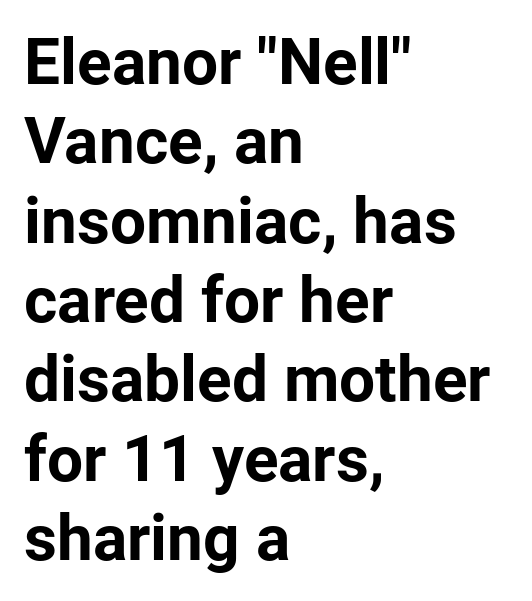
The image shows 64 px bold sans-serif type, upright; set left-aligned, line spacing 1.24x, normal letter spacing, not underlined; low stroke contrast and a medium x-height.
